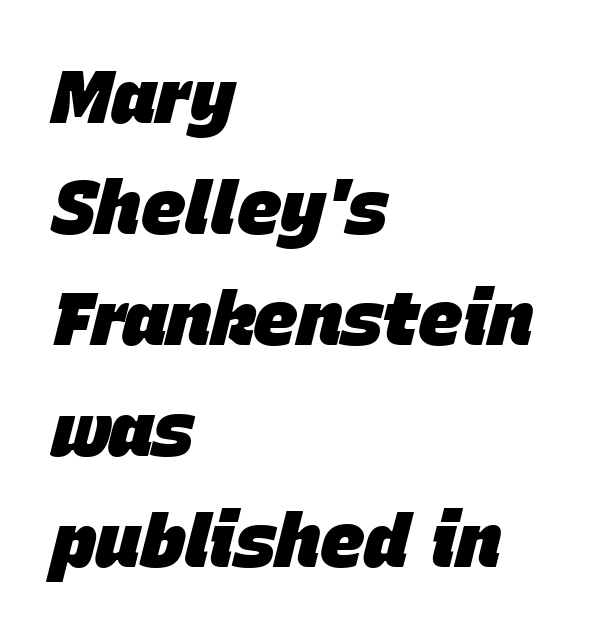
{"italic": "yes", "lean": "right", "slant_degrees": 15, "bold": "yes", "weight": "heavy", "width": "normal", "stroke_contrast": "low", "x_height": "large", "monospaced": "no", "underline": "no", "align": "left", "line_spacing": "normal", "line_spacing_ratio": 1.5, "letter_spacing": "normal", "letter_spacing_em": 0.0, "glyph_px": 74}
